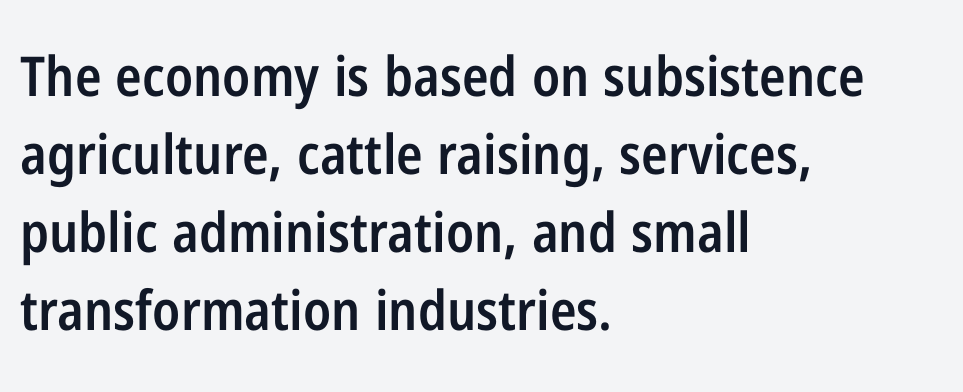
Is this a fixed-width face? No — the glyphs have proportional, varying widths. Reading down the block, your eye returns to a fixed left position each line. Honestly, there is no underline to notice here at all. Firm but not heavy-handed strokes: this text is semibold. There is no visible air inserted between adjacent glyphs. These lines sit exactly where default settings would place them.
